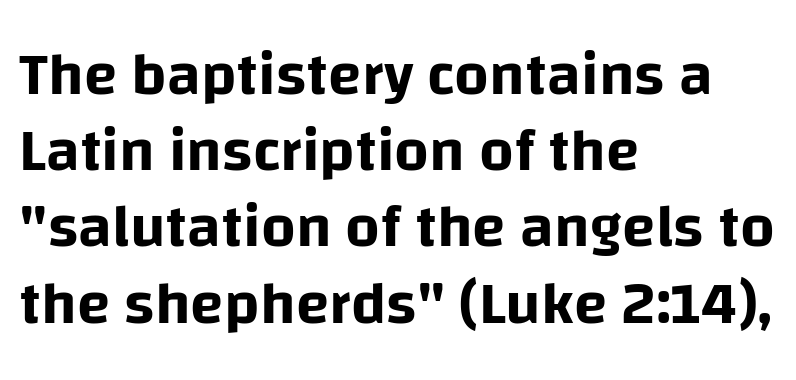
{"serif": "no", "italic": "no", "width": "normal", "stroke_contrast": "low", "x_height": "large", "monospaced": "no", "underline": "no", "align": "left", "line_spacing": "normal", "line_spacing_ratio": 1.25, "letter_spacing": "normal", "letter_spacing_em": 0.0, "glyph_px": 61}
